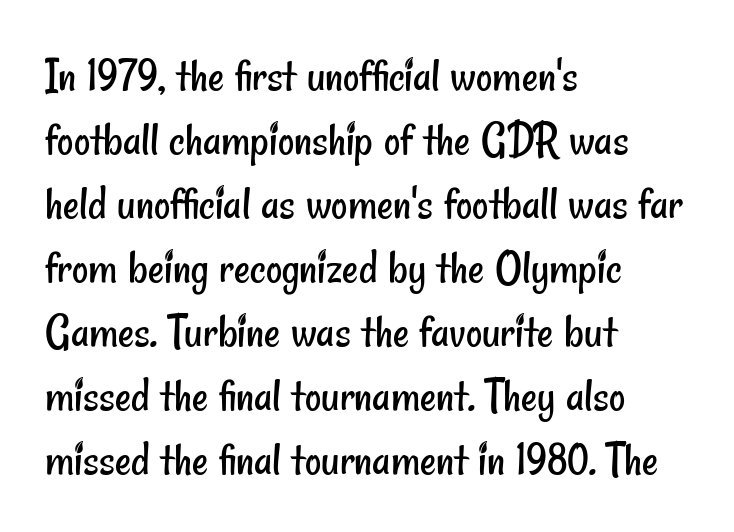
Q: Is the text bold? A: No.
Q: Is the typeface a serif or a sans-serif typeface? A: Sans-serif.
Q: Is the text underlined? A: No.
Q: How is the paragraph aligned? A: Left-aligned.
Q: Is the spacing between letters normal or unusually wide? A: Normal.
Q: Is the spacing between lines tight, normal or loose? A: Normal.
Q: Width (condensed, normal, or wide)? A: Condensed.
Q: Stroke contrast? A: Low.
Q: x-height? A: Small.
Q: Monospaced? A: No.
